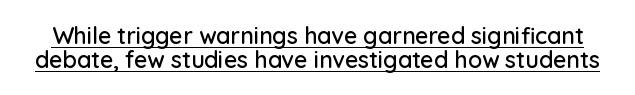
Q: Is the text italic (slanted)? A: No, it is upright.
Q: Is the text underlined? A: Yes.
Q: Is the spacing between letters normal or unusually wide? A: Normal.
Q: Is the spacing between lines tight, normal or loose? A: Tight.
